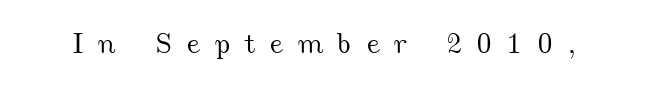
Q: Is the text underlined? A: No.
Q: Is the spacing between letters normal or unusually wide? A: Unusually wide.
Q: Width (condensed, normal, or wide)? A: Wide.
Q: Stroke contrast? A: Medium.
Q: x-height? A: Small.
Q: Monospaced? A: No.
